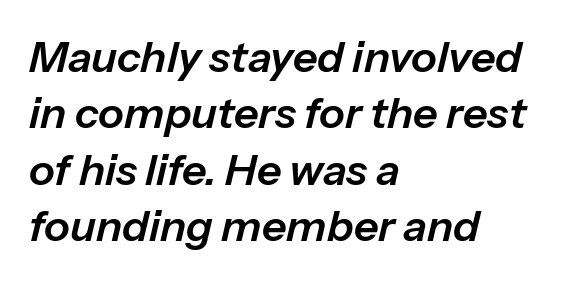
{"italic": "yes", "lean": "right", "slant_degrees": 13, "width": "normal", "stroke_contrast": "low", "x_height": "medium", "monospaced": "no", "underline": "no", "align": "left", "line_spacing": "normal", "line_spacing_ratio": 1.31, "letter_spacing": "normal", "letter_spacing_em": 0.0, "glyph_px": 43}
